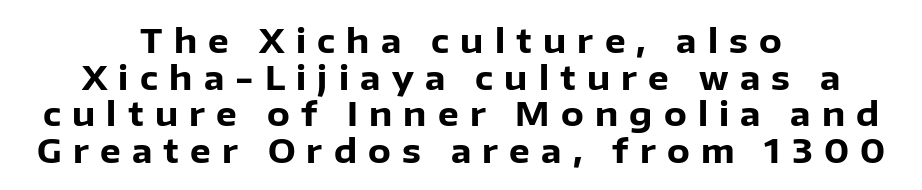
Q: Is the text bold? A: Yes.
Q: Is the text italic (slanted)? A: No, it is upright.
Q: Is the typeface a serif or a sans-serif typeface? A: Sans-serif.
Q: Is the text underlined? A: No.
Q: How is the paragraph aligned? A: Centered.
Q: Is the spacing between letters normal or unusually wide? A: Unusually wide.
Q: Is the spacing between lines tight, normal or loose? A: Tight.
Q: Width (condensed, normal, or wide)? A: Normal.
Q: Stroke contrast? A: Low.
Q: x-height? A: Medium.
Q: Monospaced? A: No.
